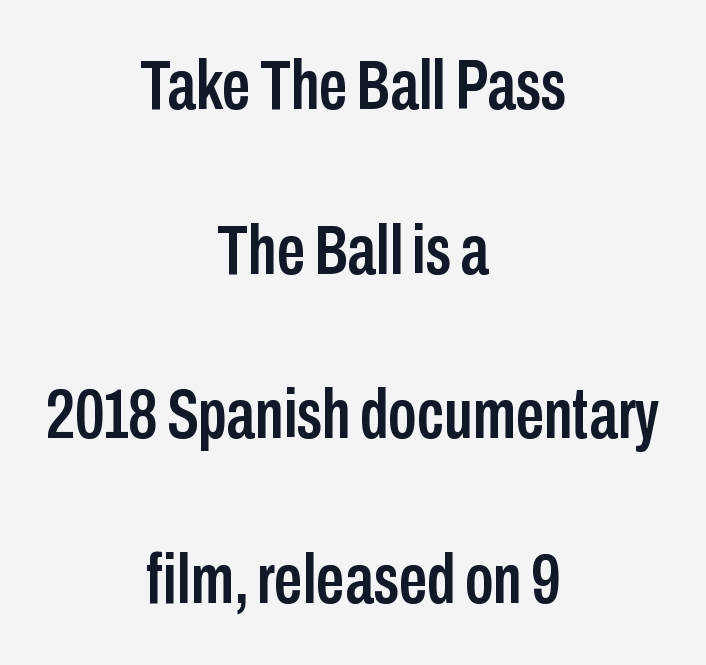
Line spacing here is loose. Every stem runs plumb, perpendicular to the baseline. The rendering uses natural spacing where letterforms have individual widths. Characters follow at the spacing the type designer built in.
